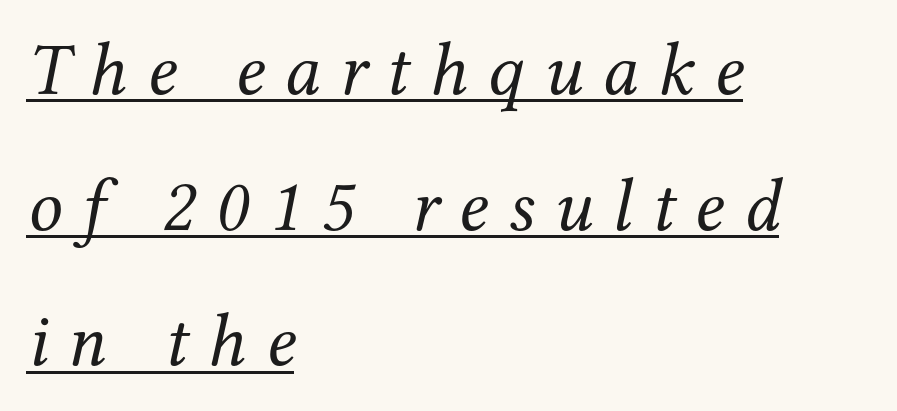
{"serif": "yes", "italic": "yes", "lean": "right", "slant_degrees": 12, "bold": "no", "weight": "regular", "width": "normal", "stroke_contrast": "medium", "x_height": "medium", "monospaced": "no", "underline": "yes", "align": "left", "line_spacing_ratio": 1.81, "letter_spacing": "wide", "letter_spacing_em": 0.26, "glyph_px": 75}
